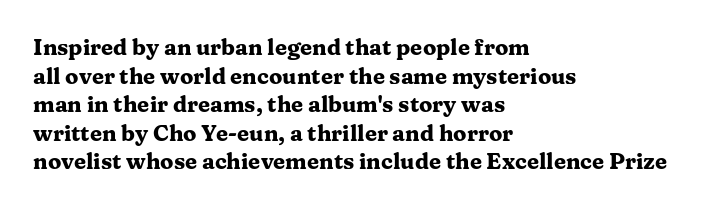
Teacher's note: observe the even left margin — that is flush-left alignment. You can tell it's not italic because the verticals are truly vertical. Words float on clear page, feet unadorned. The letterforms sit shoulder to shoulder at normal distance.
